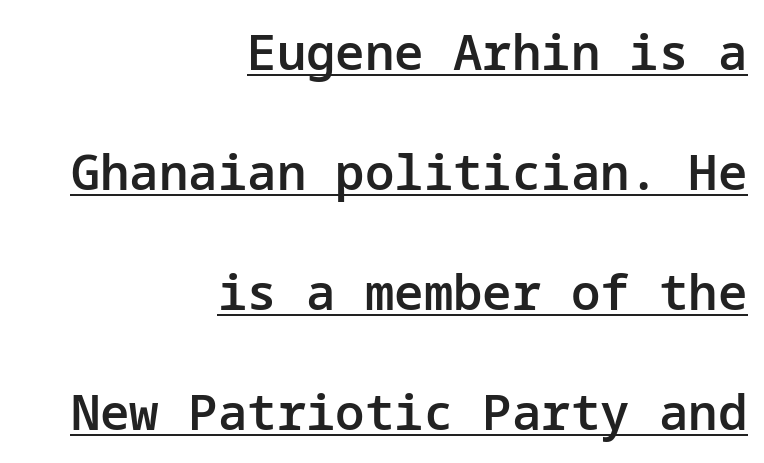
Q: Is the text bold? A: Semi-bold.
Q: Is the text italic (slanted)? A: No, it is upright.
Q: Is the typeface a serif or a sans-serif typeface? A: Sans-serif.
Q: Is the text underlined? A: Yes.
Q: How is the paragraph aligned? A: Right-aligned.
Q: Is the spacing between letters normal or unusually wide? A: Normal.
Q: Is the spacing between lines tight, normal or loose? A: Loose.
Q: Width (condensed, normal, or wide)? A: Normal.
Q: Stroke contrast? A: Low.
Q: x-height? A: Medium.
